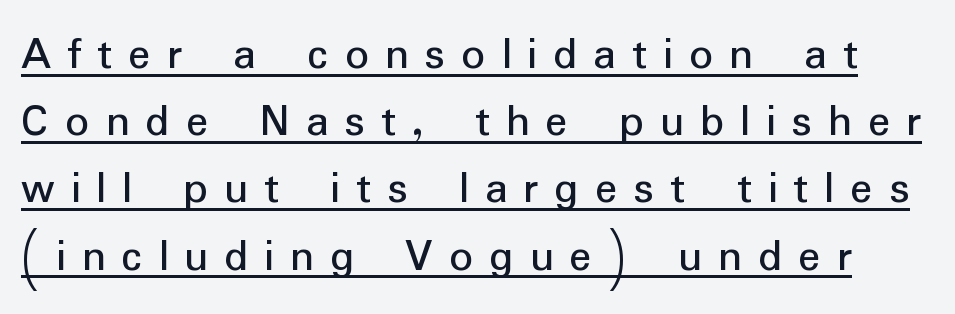
{"serif": "no", "italic": "no", "bold": "no", "weight": "regular", "width": "normal", "stroke_contrast": "low", "x_height": "medium", "monospaced": "no", "underline": "yes", "line_spacing": "normal", "line_spacing_ratio": 1.43, "letter_spacing": "wide", "letter_spacing_em": 0.34, "glyph_px": 47}
